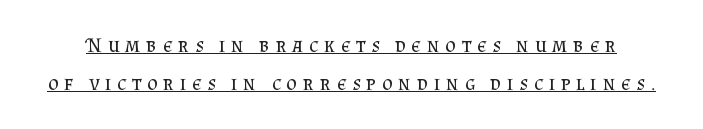
The typography opts for an upright posture over an oblique one. No chunkiness to these letters — they're not bold. Glance below the letters and you will spot a drawn line. The type is letterspaced generously, with wide tracking.
